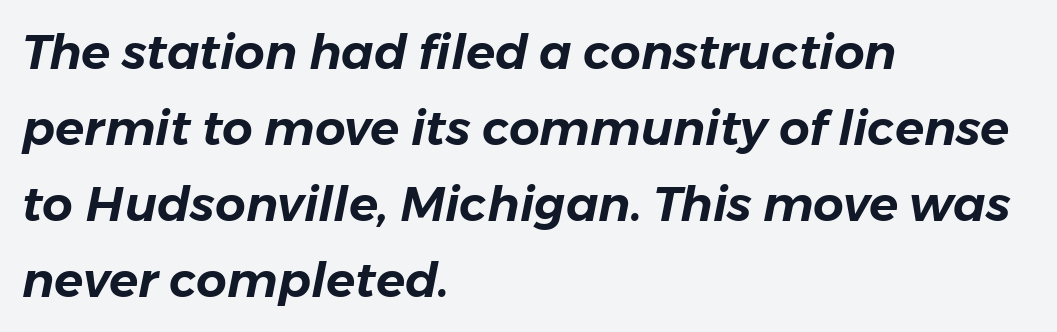
The image shows 48 px text type, italic (leaning right); set left-aligned, normal line spacing (1.58x), normal letter spacing, not underlined; low stroke contrast and a medium x-height.
